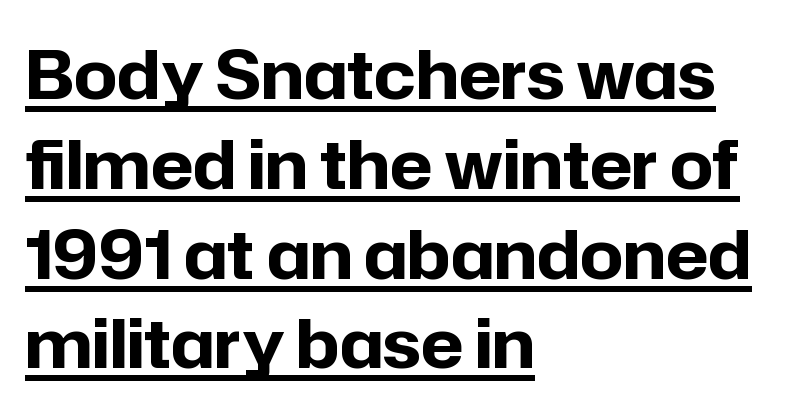
{"serif": "no", "italic": "no", "bold": "yes", "weight": "bold", "width": "normal", "stroke_contrast": "low", "x_height": "medium", "monospaced": "no", "underline": "yes", "align": "left", "line_spacing": "normal", "line_spacing_ratio": 1.34, "letter_spacing": "normal", "letter_spacing_em": 0.0, "glyph_px": 67}
